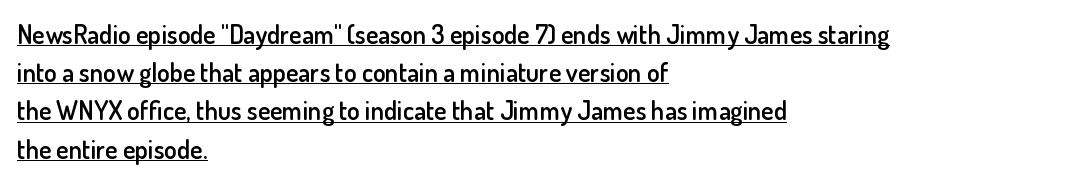
The letters sit at their default tracking, neither squeezed nor spread. The words here are underlined. The face used here is a semibold: visibly heavier than regular, lighter than bold. Students, observe: this is what conventionally led text looks like. Posture: upright roman. Each line starts at the same left margin while the right side varies.
